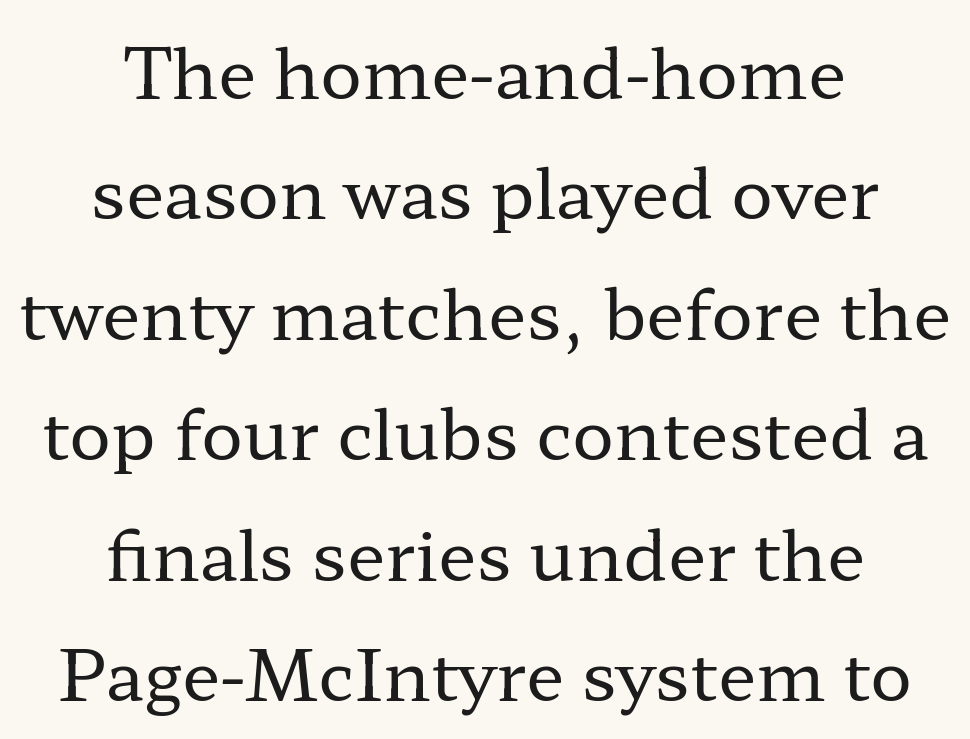
The image shows 70 px regular-weight, wide serif type, upright; set centered, line spacing 1.72x, normal letter spacing, not underlined; low stroke contrast and a medium x-height.
